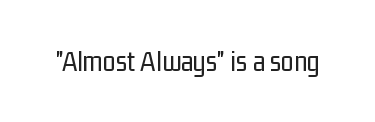
Q: Is the text bold? A: No.
Q: Is the text italic (slanted)? A: No, it is upright.
Q: Is the typeface a serif or a sans-serif typeface? A: Sans-serif.
Q: Is the text underlined? A: No.
Q: Is the spacing between letters normal or unusually wide? A: Normal.
Q: Width (condensed, normal, or wide)? A: Condensed.
Q: Stroke contrast? A: Low.
Q: x-height? A: Medium.
Q: Monospaced? A: No.
